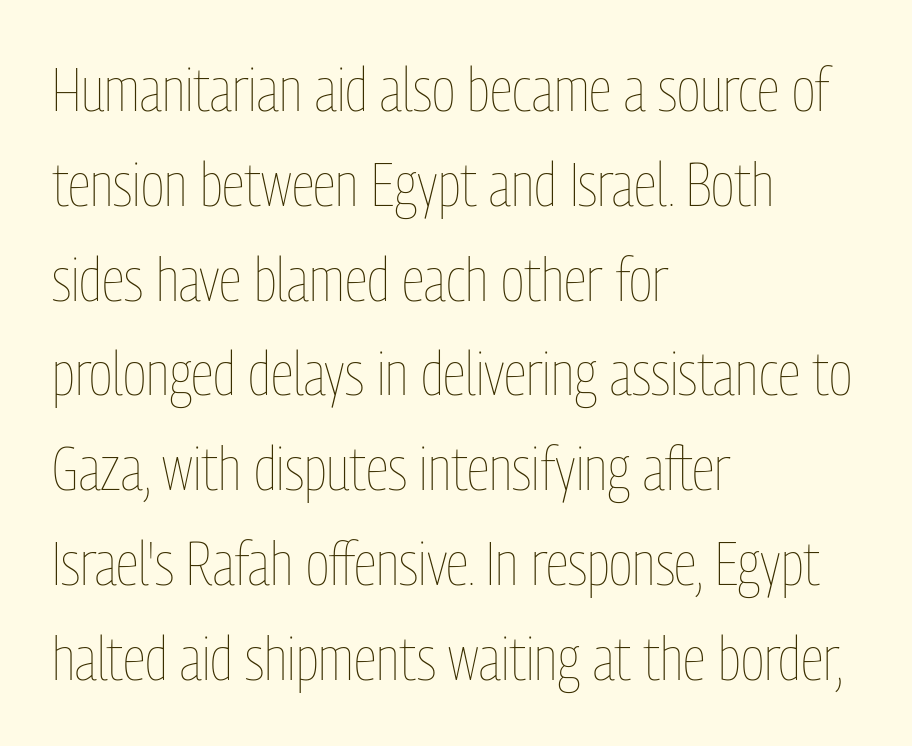
Q: Is the text bold? A: No.
Q: Is the text italic (slanted)? A: No, it is upright.
Q: Is the text underlined? A: No.
Q: How is the paragraph aligned? A: Left-aligned.
Q: Is the spacing between letters normal or unusually wide? A: Normal.
Q: Is the spacing between lines tight, normal or loose? A: Normal.
Q: Width (condensed, normal, or wide)? A: Condensed.
Q: Stroke contrast? A: Low.
Q: x-height? A: Medium.
Q: Monospaced? A: No.
